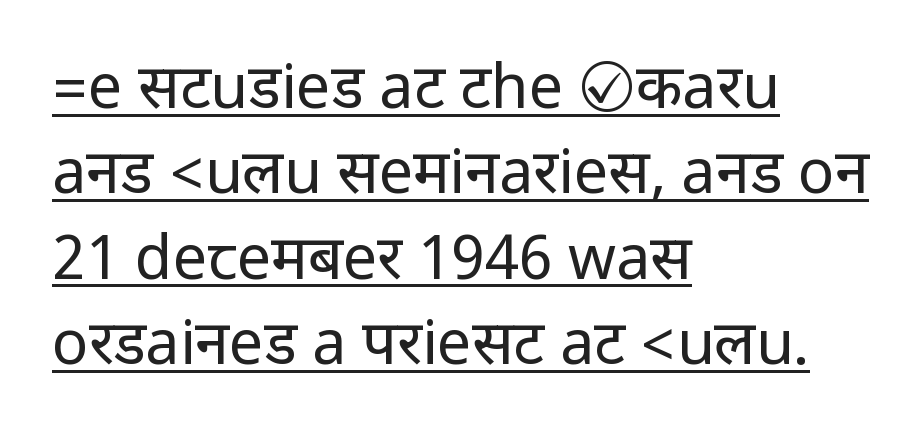
{"serif": "no", "italic": "no", "bold": "no", "weight": "regular", "width": "condensed", "stroke_contrast": "low", "underline": "yes", "align": "left", "line_spacing": "normal", "line_spacing_ratio": 1.4, "letter_spacing": "normal", "letter_spacing_em": 0.0, "glyph_px": 61}
